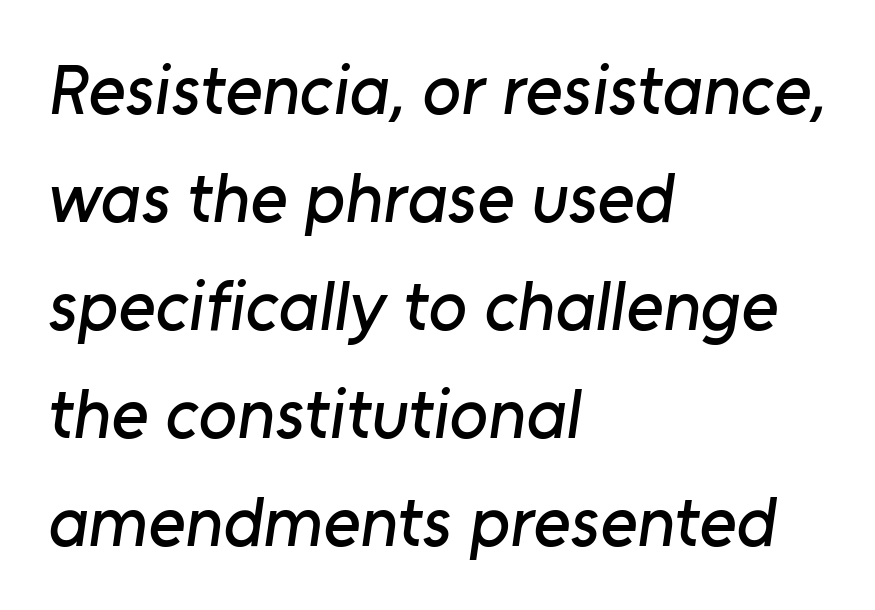
You could not count columns in this text — the font is proportionally spaced. Spacing between characters is what you'd get straight out of the box. The font family rendered here belongs to the sans-serif group. The glyphs are unaccompanied by any horizontal stroke below them.
